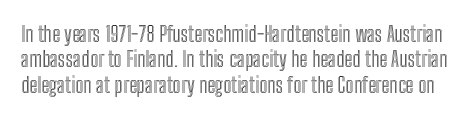
The image shows 21 px text type, upright; set line spacing 1.21x, normal letter spacing, not underlined.
